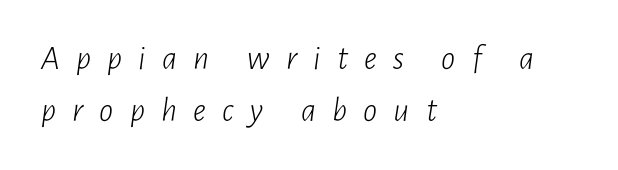
{"italic": "yes", "lean": "right", "slant_degrees": 7, "bold": "no", "weight": "light", "width": "condensed", "stroke_contrast": "low", "x_height": "medium", "monospaced": "no", "underline": "no", "align": "left", "line_spacing": "normal", "line_spacing_ratio": 1.5, "letter_spacing": "wide", "letter_spacing_em": 0.46, "glyph_px": 35}
